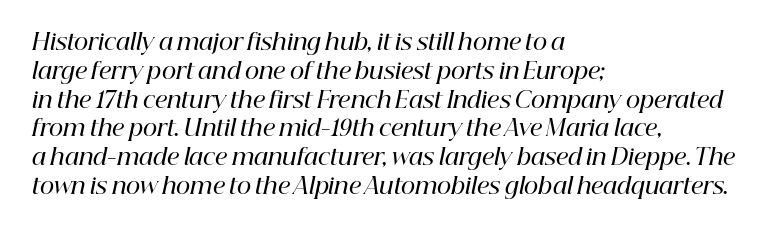
{"italic": "yes", "lean": "right", "slant_degrees": 12, "bold": "semi", "underline": "no", "align": "left", "line_spacing": "normal", "line_spacing_ratio": 1.31, "letter_spacing": "normal", "letter_spacing_em": 0.0, "glyph_px": 22}
